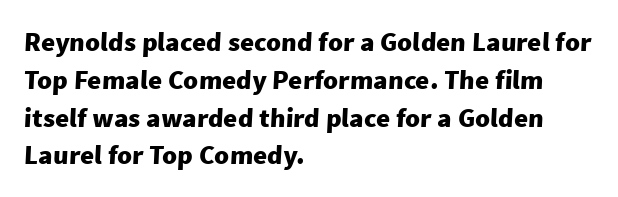
Q: Is the text bold? A: Yes.
Q: Is the text underlined? A: No.
Q: How is the paragraph aligned? A: Left-aligned.
Q: Is the spacing between letters normal or unusually wide? A: Normal.
Q: Is the spacing between lines tight, normal or loose? A: Normal.
